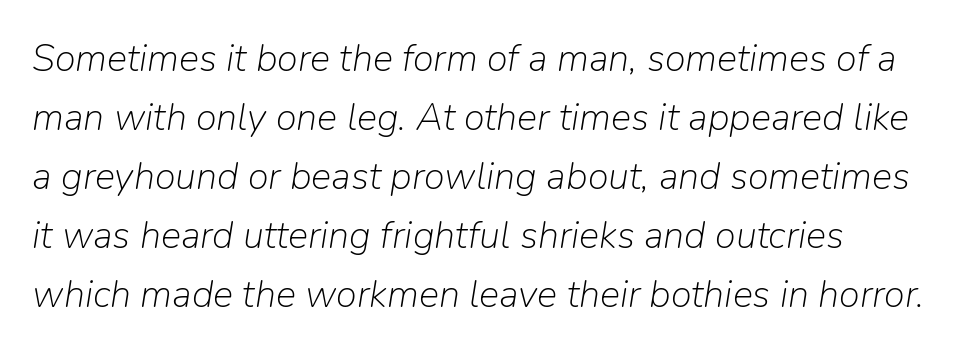
Descenders are the only things crossing below the line. The type is set solid horizontally, with unmodified tracking. Leading: standard. The characters are drawn with everyday or finer stroke widths. Rendered with sloped, italic letterforms. A typesetter would call this proportional, since set widths differ per character.
